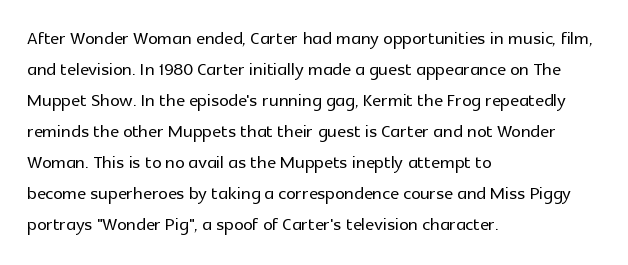
The rag falls on the right side of this text block. How would I describe the line gaps? Plain and ordinary. Ordinary non-slanted type is in use. The gaps between neighbouring characters are ordinary and unremarkable.
